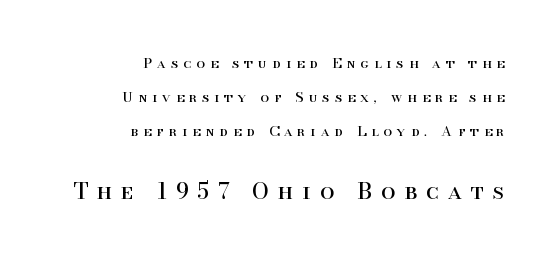
The image shows 23 px text type, upright; set right-aligned, loose line spacing (2.44x), unusually wide letter spacing (+0.38 em), not underlined; the second (bottom) block is 1.64x larger.
